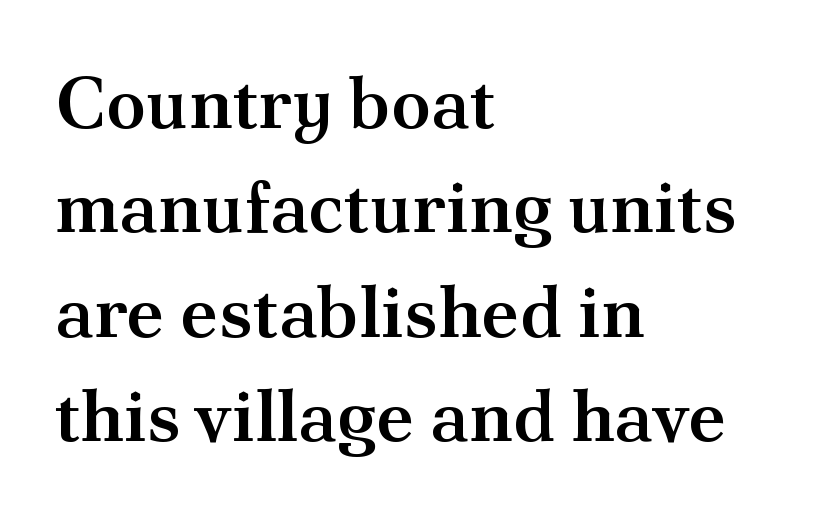
The rendering keeps characters at their native spacing. The specimen reads as upright at a glance. Reading down the block, your eye returns to a fixed left position each line. Reading down the column, the eye jumps a familiar distance to each next line. This is the in-between weight designers call semibold or demi. Letterform terminals end in serifs throughout the passage.
